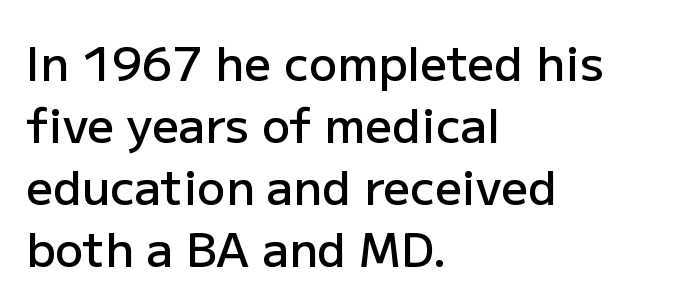
Alignment: flush left. This is sans-serif lettering, the kind often seen on screens and signage. The type is set solid horizontally, with unmodified tracking. Bold? Not quite — semibold, heavier than regular but stopping short.
